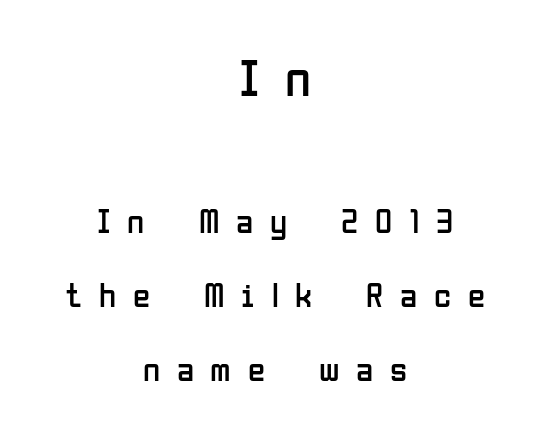
The image shows 53 px regular-weight, condensed sans-serif type, upright; set centered, loose line spacing (2.11x), unusually wide letter spacing (+0.48 em), not underlined; the first (top) block is 1.51x larger; low stroke contrast and a medium x-height.
